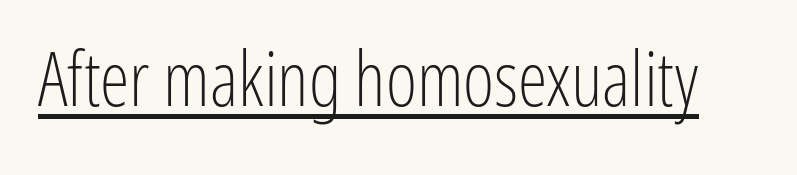
Beneath each row of characters lies a ruled line. This reads as an unemphasized weight, regular at the heaviest. Tracking here is standard; glyphs follow each other at the usual distance. Note the varied advance widths — an 'i' is clearly narrower than an 'm'. The font family rendered here belongs to the sans-serif group.
